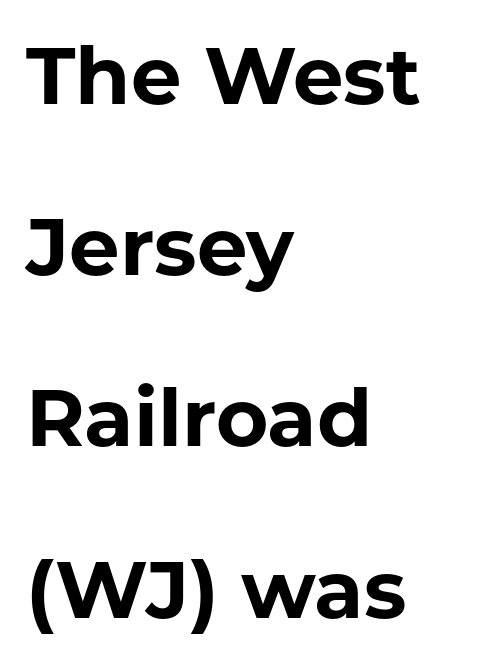
{"serif": "no", "italic": "no", "bold": "yes", "weight": "bold", "width": "normal", "stroke_contrast": "low", "x_height": "medium", "monospaced": "no", "underline": "no", "align": "left", "line_spacing": "loose", "line_spacing_ratio": 2.14, "letter_spacing": "normal", "letter_spacing_em": 0.0, "glyph_px": 80}
